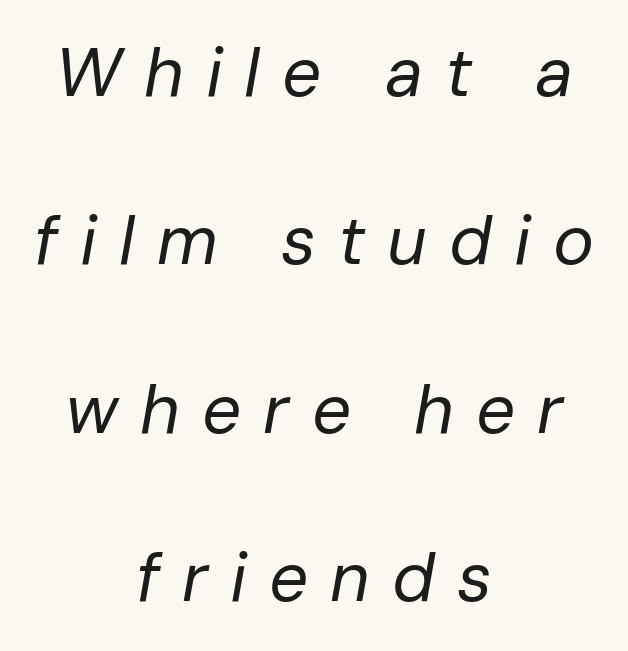
The image shows 69 px regular-weight type, italic (leaning right); set centered, loose line spacing (2.44x), unusually wide letter spacing (+0.32 em), not underlined; low stroke contrast and a medium x-height.
